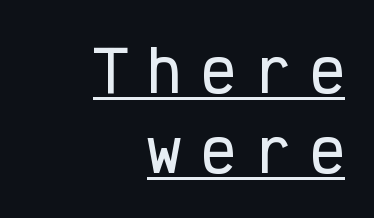
The image shows 57 px condensed sans-serif type, upright, monospaced; set right-aligned, normal line spacing (1.4x), unusually wide letter spacing (+0.35 em), underlined; low stroke contrast and a medium x-height.
